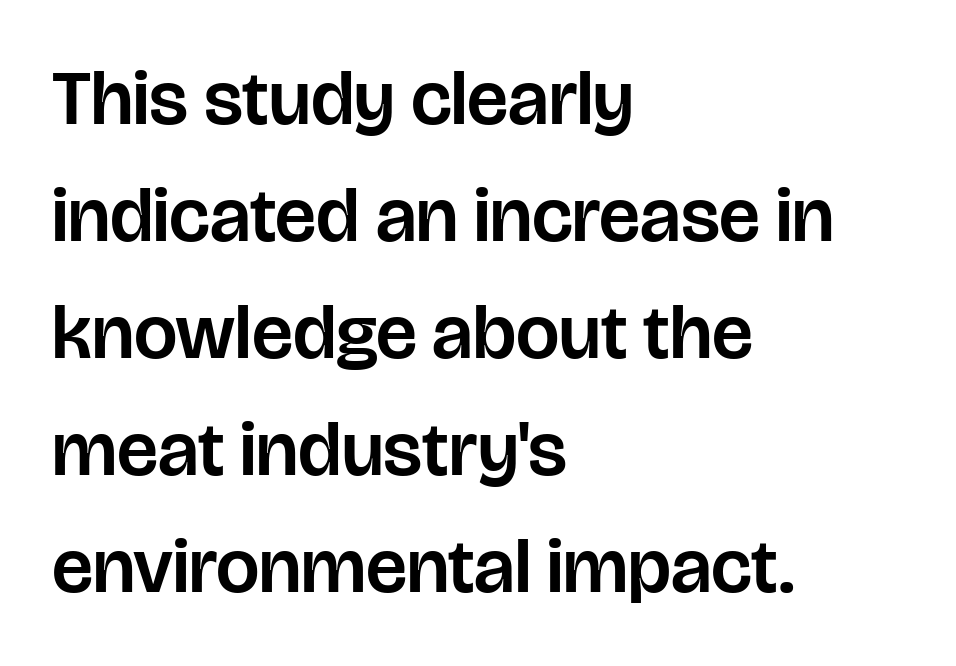
The image shows 77 px sans-serif type, upright; set left-aligned, normal line spacing (1.52x), normal letter spacing, not underlined; low stroke contrast and a large x-height.
